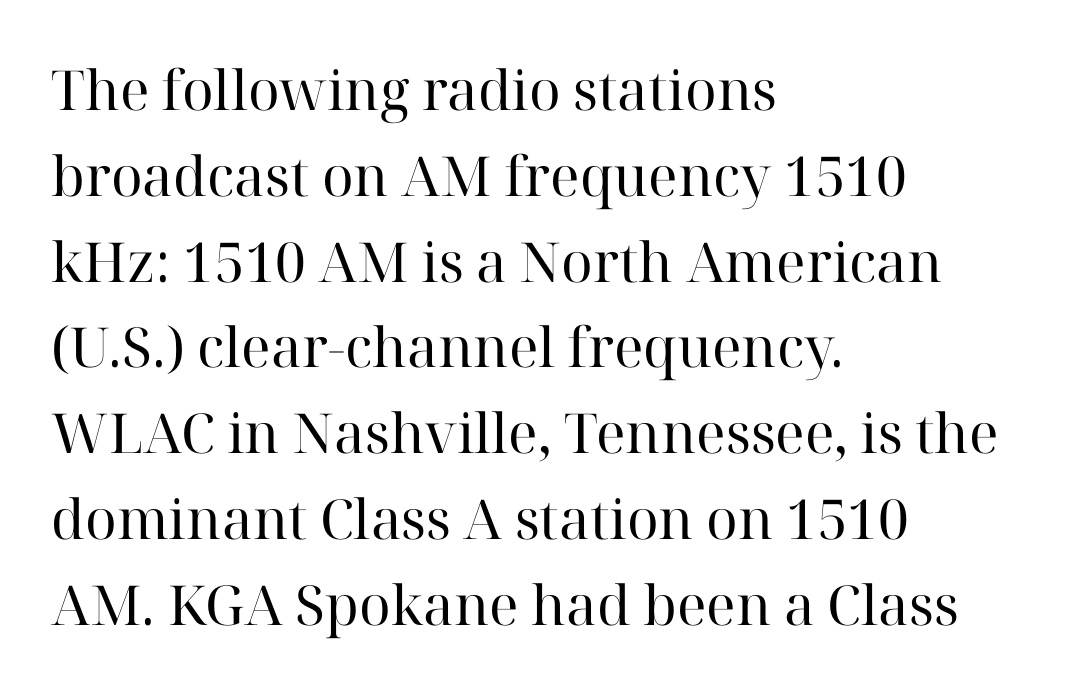
The image shows 55 px regular-weight serif type, upright; set left-aligned, normal line spacing (1.56x), normal letter spacing, not underlined; high stroke contrast and a medium x-height.
